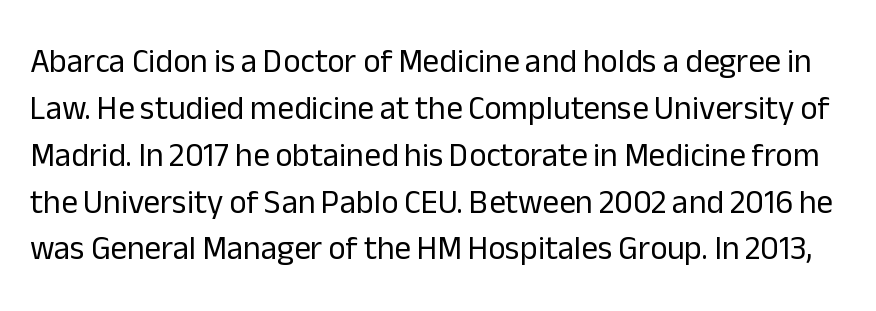
Q: Is the text bold? A: No.
Q: Is the text italic (slanted)? A: No, it is upright.
Q: Is the typeface a serif or a sans-serif typeface? A: Sans-serif.
Q: Is the text underlined? A: No.
Q: Is the spacing between letters normal or unusually wide? A: Normal.
Q: Is the spacing between lines tight, normal or loose? A: Normal.
Q: Width (condensed, normal, or wide)? A: Normal.
Q: Stroke contrast? A: Low.
Q: x-height? A: Medium.
Q: Monospaced? A: No.
